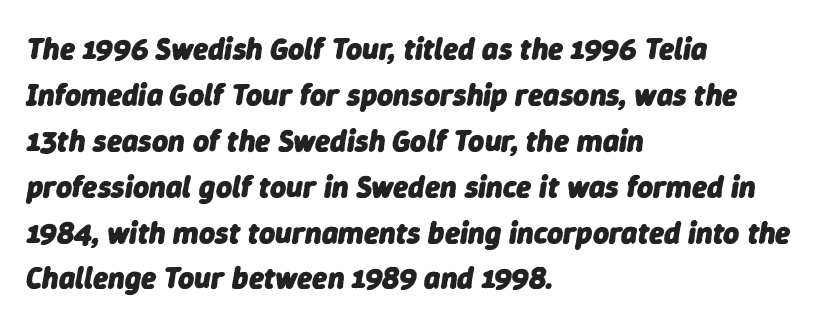
The image shows 31 px heavy type, italic (leaning right); set left-aligned, normal line spacing (1.48x), normal letter spacing, not underlined; low stroke contrast and a medium x-height.
